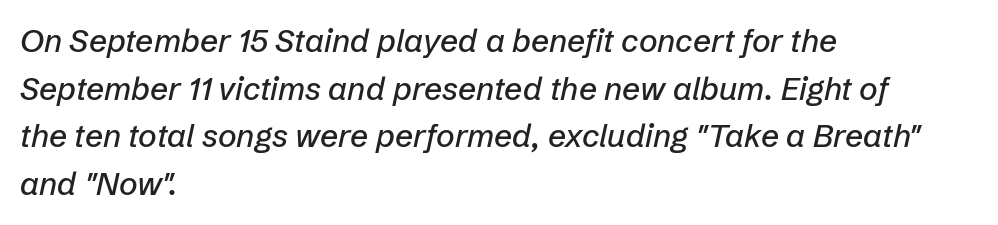
The lines in this sample share a left origin and differ only in where they stop. These lines are rendered in a variable-pitch font. Spacing between characters is what you'd get straight out of the box. Reading down the column, the eye jumps a familiar distance to each next line. Would a proofreader flag this as italicized? Yes.
